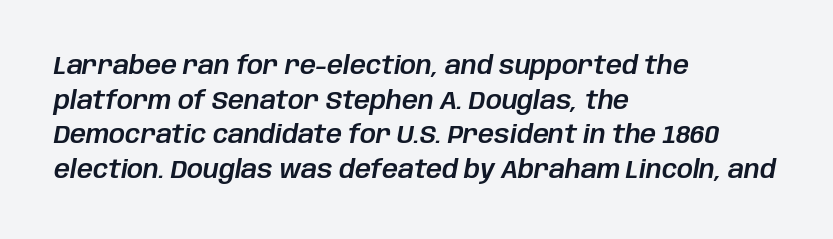
{"italic": "yes", "lean": "right", "slant_degrees": 10, "underline": "no", "align": "left", "line_spacing": "normal", "line_spacing_ratio": 1.39, "letter_spacing": "normal", "letter_spacing_em": 0.0, "glyph_px": 25}
